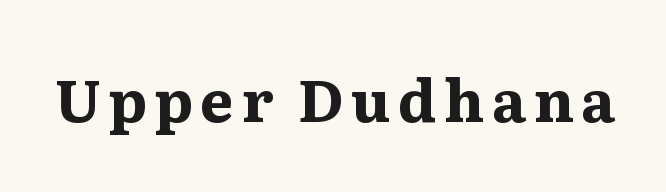
You can tell it's not italic because the verticals are truly vertical. The rendering uses natural spacing where letterforms have individual widths. Examine the stroke ends and you'll spot serifs. The face used here has the dense, thick strokes of a bold.
